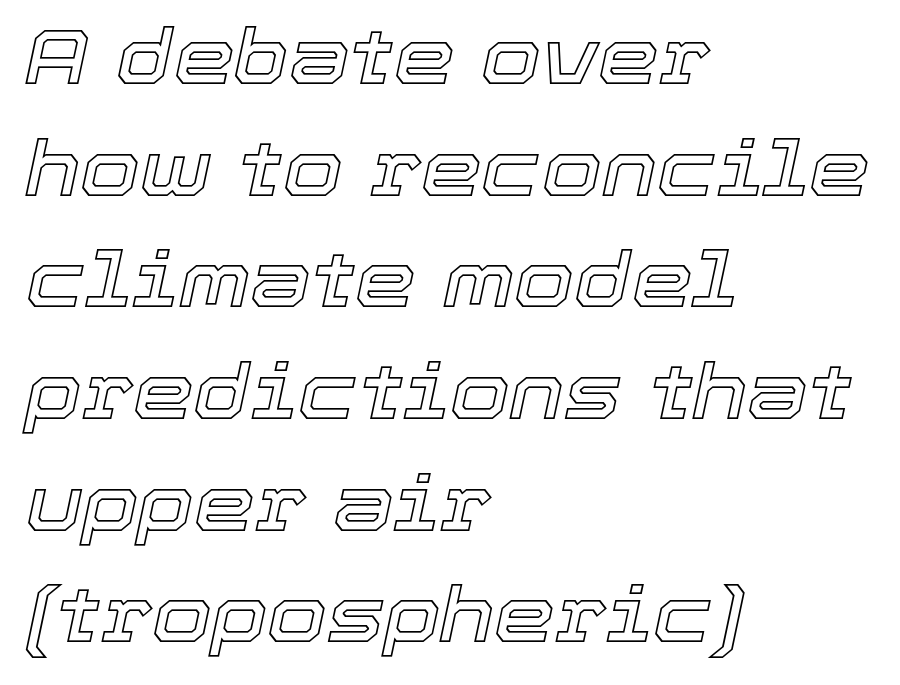
The image shows 77 px text type, italic (leaning right); set left-aligned, normal line spacing (1.45x), normal letter spacing, not underlined; a medium x-height.
